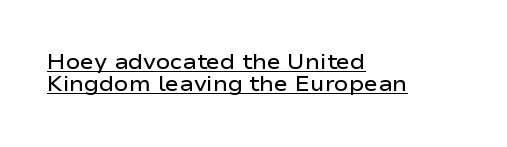
Q: Is the text bold? A: Semi-bold.
Q: Is the text italic (slanted)? A: No, it is upright.
Q: Is the text underlined? A: Yes.
Q: How is the paragraph aligned? A: Left-aligned.
Q: Is the spacing between letters normal or unusually wide? A: Normal.
Q: Is the spacing between lines tight, normal or loose? A: Tight.
